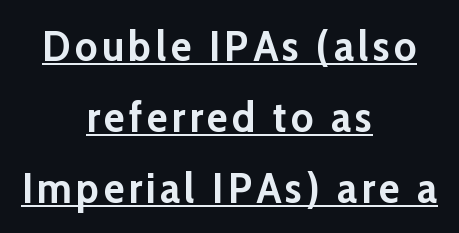
Horizontally, the lines are justified to the midpoint only. To sum up the face: it is a sans, with no serifs. Emphasis is given by a line drawn under the lettering. How heavy is the stroke? Heavy — this is a bold. Each letter keeps its own natural width here, so spacing adapts to shape.
